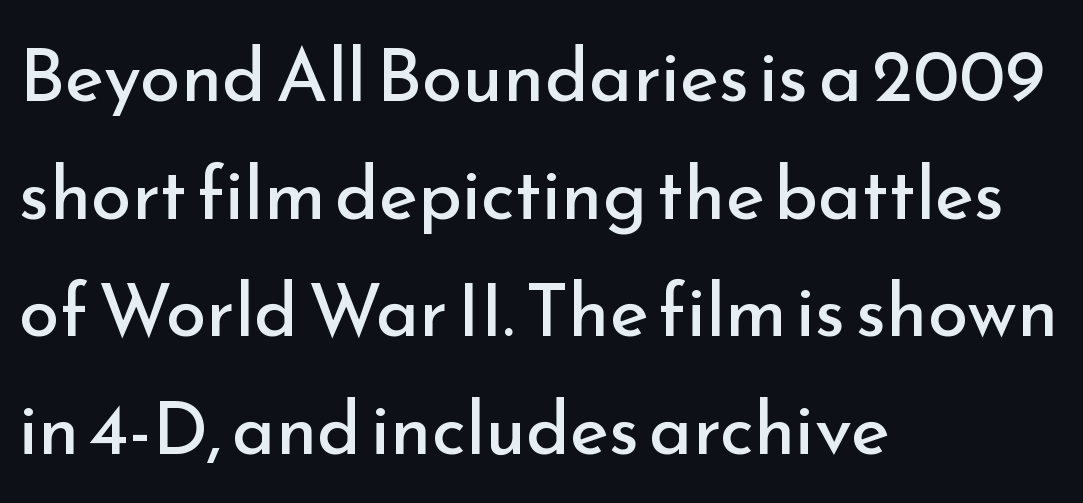
Think standard paragraph weight, or any step lighter than that. The block of text has a typical density, with ordinary space between rows. This is roman type, the default non-slanted kind. The letters advance in unequal steps, a hallmark of proportional type.
